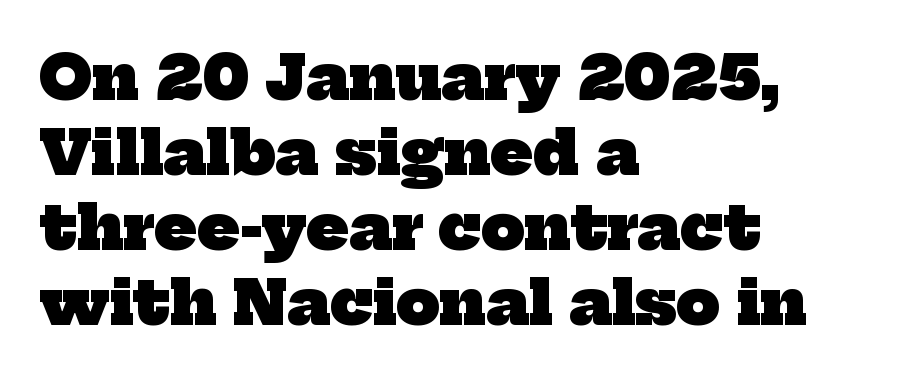
The space beneath each line is pristine and unruled. Typeset ragged right — the left edge is the straight one. Each letter keeps its own natural width here, so spacing adapts to shape. Summary of weight: heavy, a full bold.
